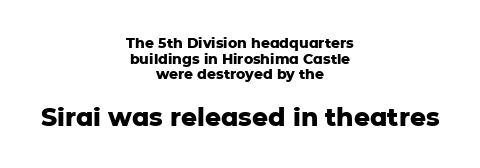
These lines huddle together more closely than default settings would place them. If you drew a line through each stem, it would be perfectly vertical. What stands out about the letter spacing? Nothing — it is the standard amount. Typesetter's note: full bold, strokes at maximum text heaviness.
